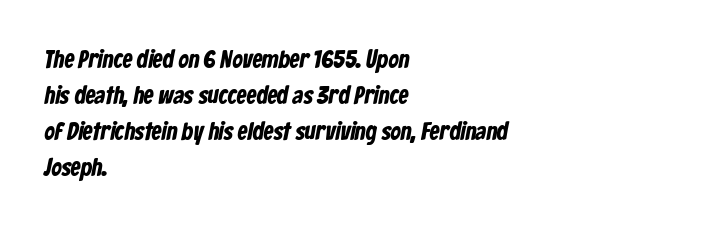
Q: Is the text bold? A: Yes.
Q: Is the text underlined? A: No.
Q: How is the paragraph aligned? A: Left-aligned.
Q: Is the spacing between letters normal or unusually wide? A: Normal.
Q: Is the spacing between lines tight, normal or loose? A: Normal.
